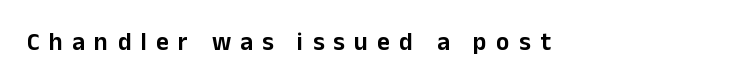
The strip under each line holds only bare page. You can tell it's not italic because the verticals are truly vertical. In terms of letterspacing, this is a distinctly airy, spread setting.
